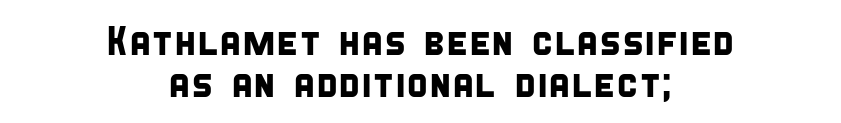
{"serif": "no", "width": "condensed", "stroke_contrast": "low", "x_height": "large", "monospaced": "no", "underline": "no", "align": "center", "line_spacing": "tight", "line_spacing_ratio": 1.05, "letter_spacing": "normal", "letter_spacing_em": 0.0, "glyph_px": 40}
